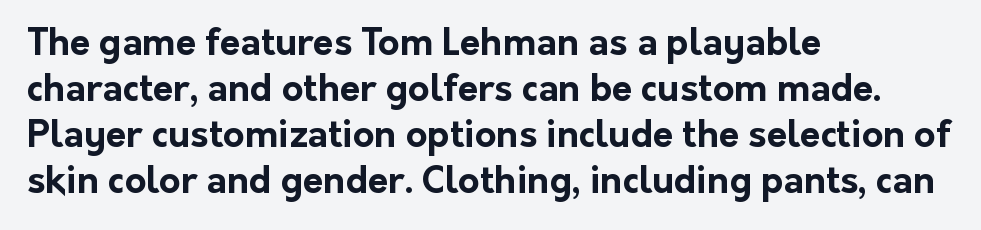
{"serif": "no", "italic": "no", "bold": "yes", "weight": "bold", "width": "normal", "stroke_contrast": "low", "x_height": "medium", "monospaced": "no", "underline": "no", "align": "left", "line_spacing_ratio": 1.24, "letter_spacing": "normal", "letter_spacing_em": 0.0, "glyph_px": 37}
